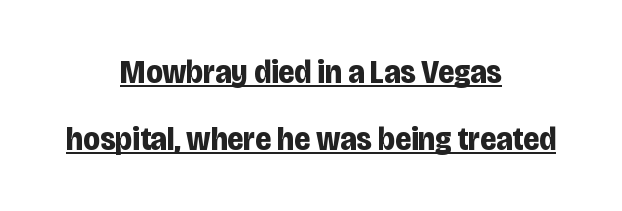
Q: Is the text bold? A: Yes.
Q: Is the text italic (slanted)? A: No, it is upright.
Q: Is the typeface a serif or a sans-serif typeface? A: Sans-serif.
Q: Is the text underlined? A: Yes.
Q: How is the paragraph aligned? A: Centered.
Q: Is the spacing between letters normal or unusually wide? A: Normal.
Q: Is the spacing between lines tight, normal or loose? A: Loose.
Q: Width (condensed, normal, or wide)? A: Condensed.
Q: Stroke contrast? A: Low.
Q: x-height? A: Large.
Q: Monospaced? A: No.
